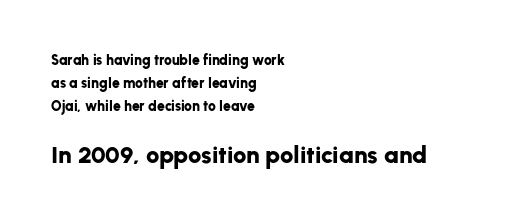
Which of the two is more prominent by size? The second, at the bottom. Compared with typical body copy, the letter spacing here is the same. The font is running at its bold setting. When letters stand straight like this, we call the style roman or upright. The space directly below the letters is spotless. Short and long lines alike share a common starting point at left.
